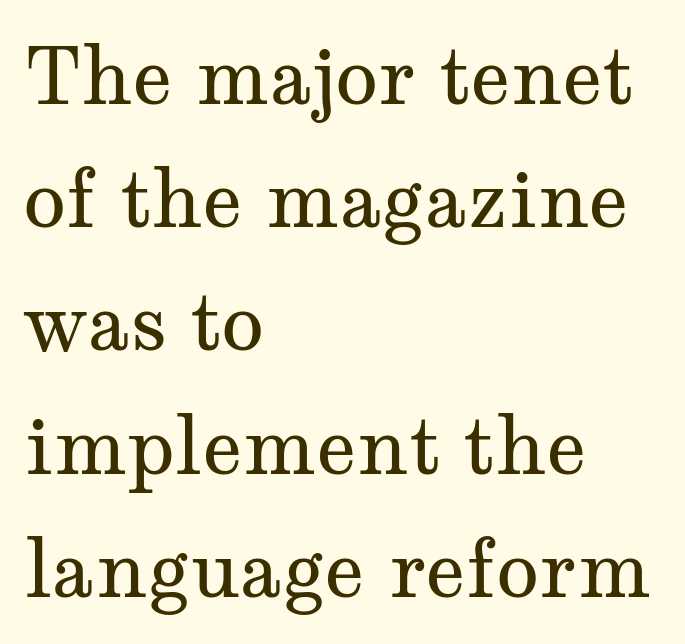
{"serif": "yes", "italic": "no", "bold": "no", "weight": "regular", "width": "wide", "stroke_contrast": "medium", "x_height": "medium", "monospaced": "no", "underline": "no", "align": "left", "line_spacing": "normal", "line_spacing_ratio": 1.58, "letter_spacing": "normal", "letter_spacing_em": 0.0, "glyph_px": 78}
